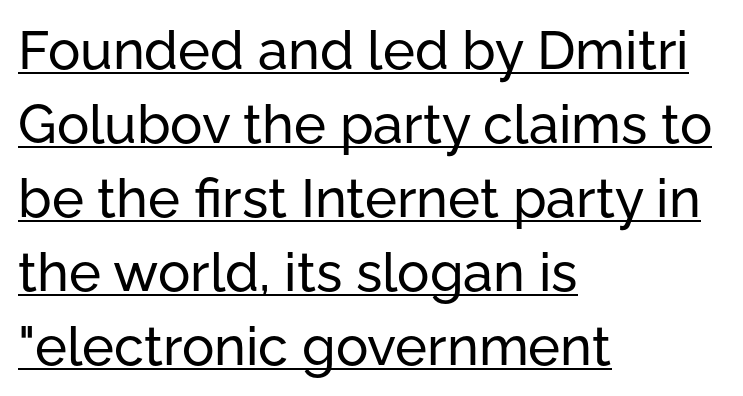
The image shows 54 px sans-serif type, upright; set left-aligned, normal line spacing (1.37x), normal letter spacing, underlined; low stroke contrast and a medium x-height.
